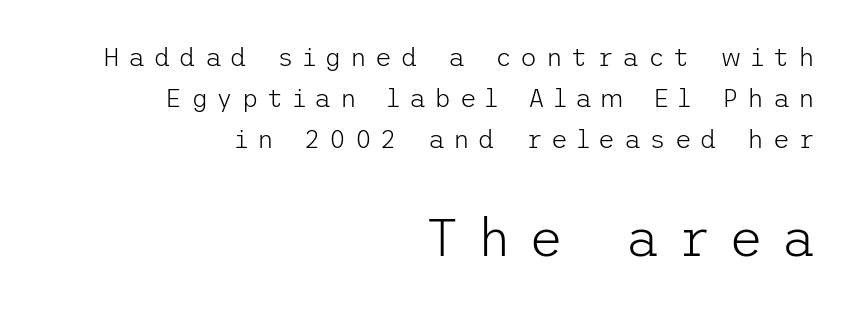
{"serif": "no", "italic": "no", "bold": "no", "weight": "light", "width": "normal", "stroke_contrast": "low", "x_height": "medium", "underline": "no", "align": "right", "line_spacing": "normal", "line_spacing_ratio": 1.57, "letter_spacing": "wide", "letter_spacing_em": 0.33, "larger_block": "second", "size_ratio": 2.04, "glyph_px": 53}
